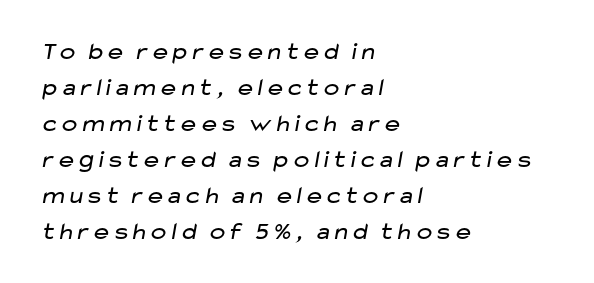
{"bold": "no", "underline": "no", "align": "left", "line_spacing": "normal", "line_spacing_ratio": 1.44, "letter_spacing": "normal", "letter_spacing_em": 0.0, "glyph_px": 25}
